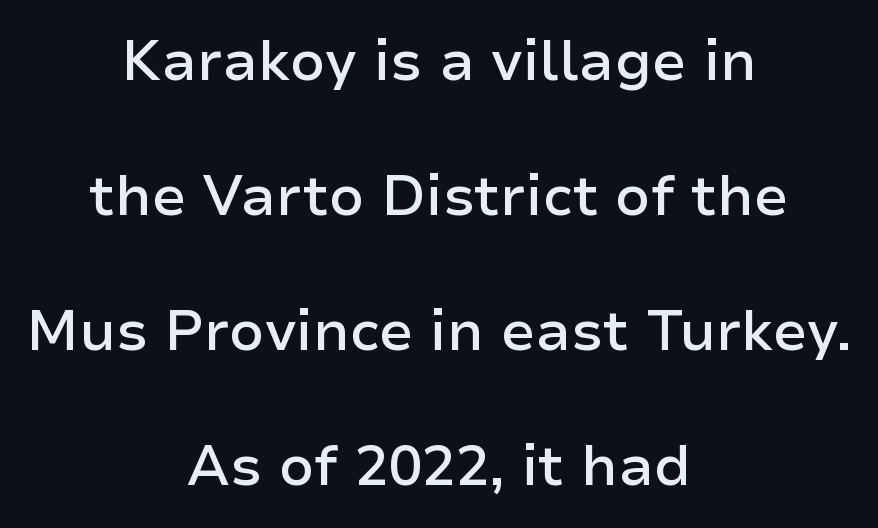
{"serif": "no", "italic": "no", "bold": "semi", "weight": "semibold", "width": "normal", "stroke_contrast": "low", "x_height": "medium", "monospaced": "no", "underline": "no", "align": "center", "line_spacing": "loose", "line_spacing_ratio": 2.41, "letter_spacing": "normal", "letter_spacing_em": 0.0, "glyph_px": 56}
